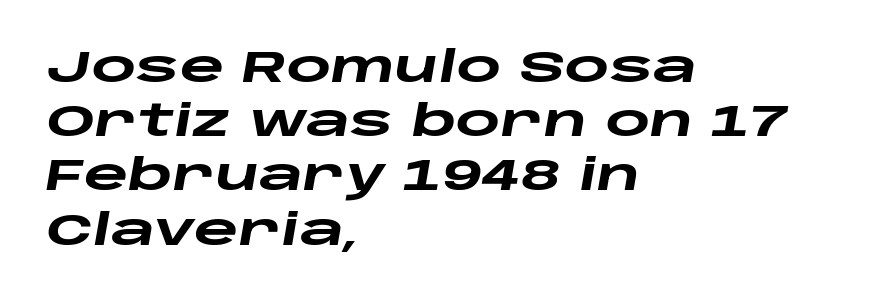
Leftover space on each line is placed entirely after the last word. Yep, that's italic — everything's leaning. You could call the tracking neutral — neither tight nor loose. Nobody drew a line under any word here.
